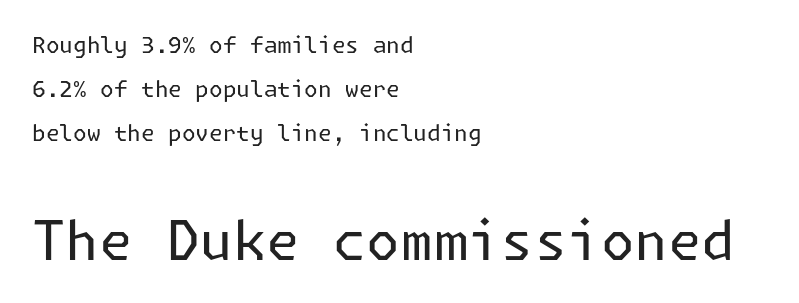
The image shows 54 px regular-weight sans-serif type, upright; set left-aligned, loose line spacing (2.01x), normal letter spacing, not underlined; the second (bottom) block is 2.45x larger; low stroke contrast and a medium x-height.
